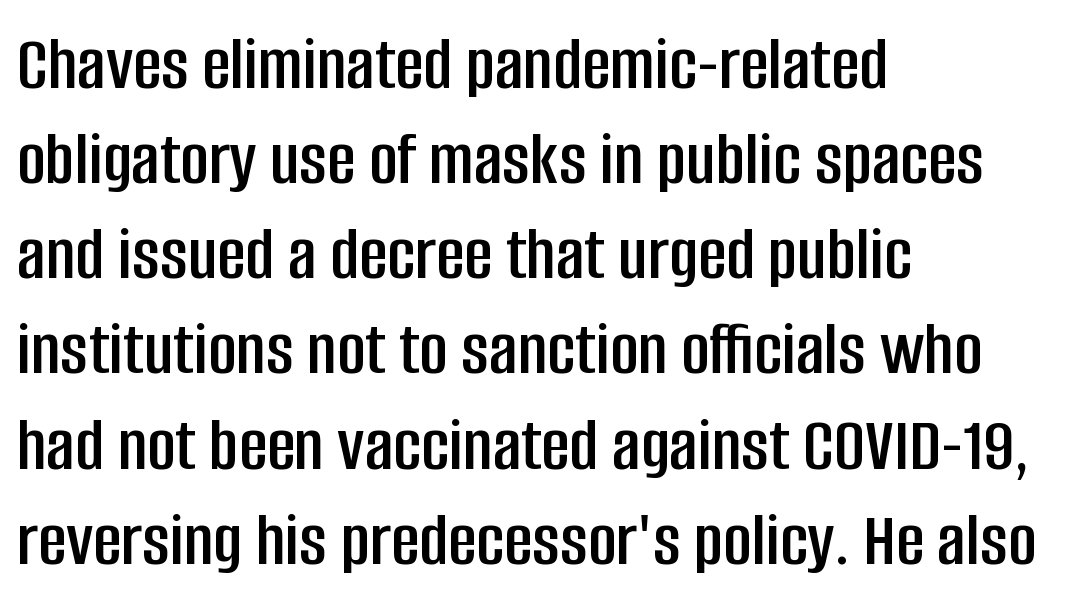
Is this a fixed-width face? No — the glyphs have proportional, varying widths. Observe the ordinary spacing: letters are neighbours, not strangers. Where is the straight margin? On the left. Italic: no, the glyphs are upright roman. A typesetter would label this face a sans.
